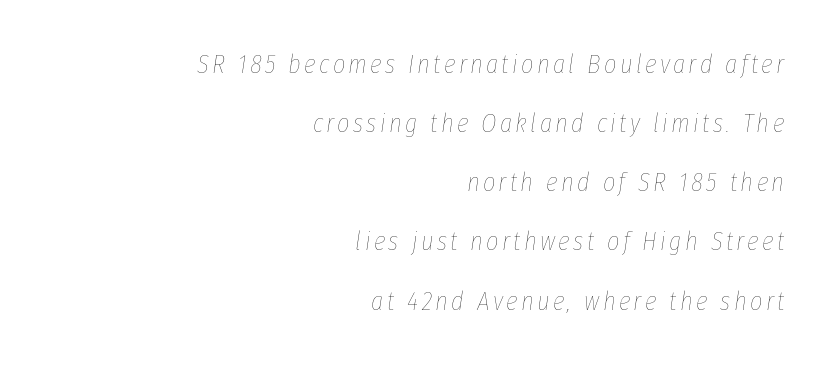
Q: Is the text bold? A: No.
Q: Is the text italic (slanted)? A: Yes, it leans right by about 8 degrees.
Q: Is the text underlined? A: No.
Q: How is the paragraph aligned? A: Right-aligned.
Q: Is the spacing between lines tight, normal or loose? A: Loose.
